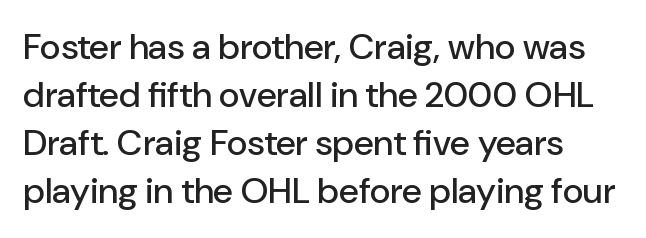
The image shows 36 px sans-serif type, upright; set normal line spacing (1.33x), normal letter spacing, not underlined; low stroke contrast and a medium x-height.
